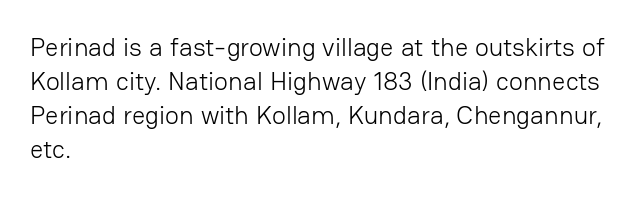
The image shows 26 px text type, upright; set left-aligned, normal line spacing (1.31x), normal letter spacing, not underlined.
